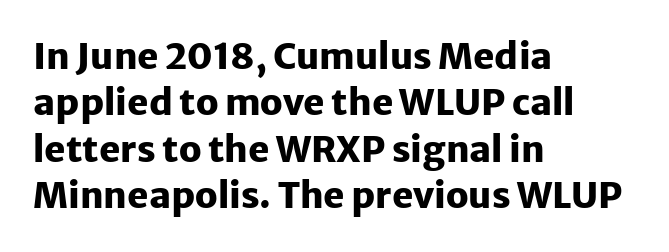
Q: Is the text bold? A: Yes.
Q: Is the text italic (slanted)? A: No, it is upright.
Q: Is the typeface a serif or a sans-serif typeface? A: Sans-serif.
Q: Is the text underlined? A: No.
Q: How is the paragraph aligned? A: Left-aligned.
Q: Is the spacing between letters normal or unusually wide? A: Normal.
Q: Is the spacing between lines tight, normal or loose? A: Normal.
Q: Width (condensed, normal, or wide)? A: Normal.
Q: Stroke contrast? A: Low.
Q: x-height? A: Medium.
Q: Monospaced? A: No.
